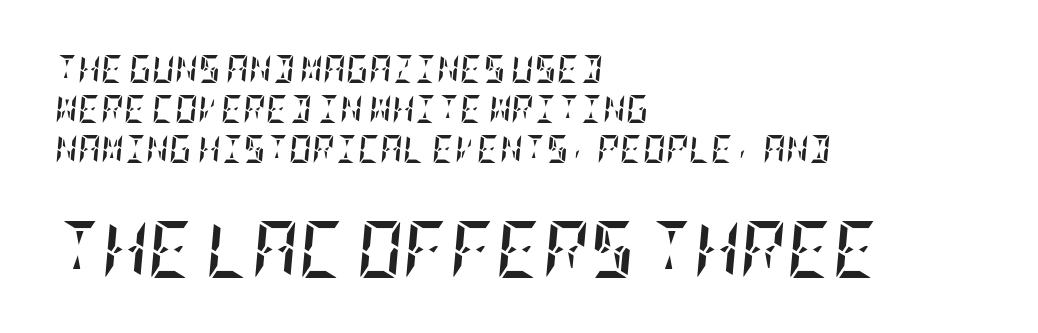
The image shows 57 px semibold, condensed type, italic (leaning right); set left-aligned, normal line spacing (1.43x), normal letter spacing, not underlined; the second (bottom) block is 2.04x larger; low stroke contrast and a large x-height.
